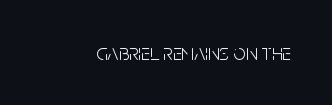
The space directly below the letters is spotless. Quick note: not italic, upright. The line texture is even and compact thanks to regular tracking. These glyphs show unthickened strokes, regular width or finer.
